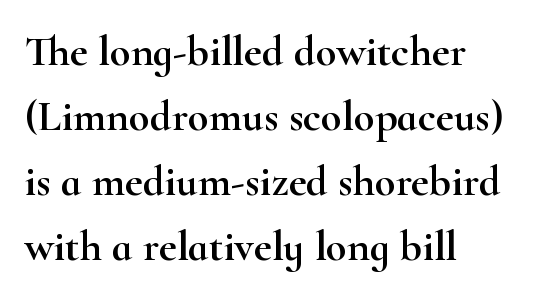
{"serif": "yes", "italic": "no", "width": "wide", "stroke_contrast": "high", "x_height": "small", "monospaced": "no", "underline": "no", "align": "left", "line_spacing": "normal", "line_spacing_ratio": 1.51, "letter_spacing": "normal", "letter_spacing_em": 0.0, "glyph_px": 43}
